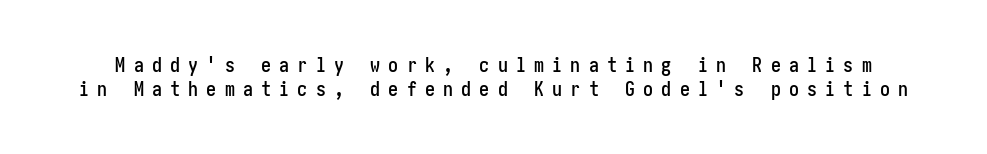
The image shows 20 px text type, upright; set line spacing 1.18x, unusually wide letter spacing (+0.41 em), not underlined.
